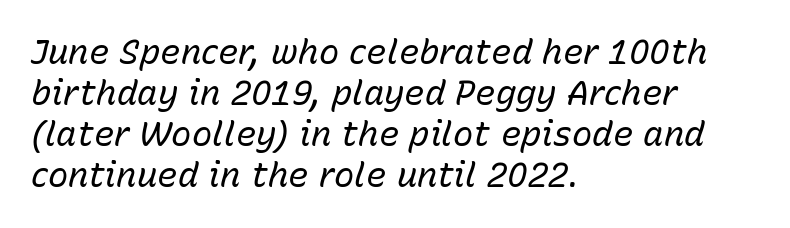
The image shows 34 px regular-weight type, italic (leaning right); set left-aligned, line spacing 1.21x, normal letter spacing, not underlined; low stroke contrast and a medium x-height.
